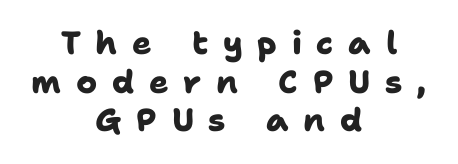
The lines are quadded center. Caption: bold face, heavy strokes. Proportional: the letters do not fall into vertical columns. The font family rendered here belongs to the sans-serif group. No word sits above an underline.
